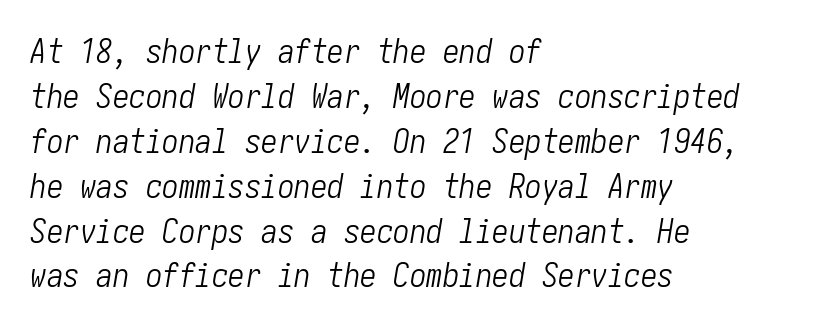
Q: Is the text bold? A: No.
Q: Is the text italic (slanted)? A: Yes, it leans right by about 10 degrees.
Q: Is the text underlined? A: No.
Q: How is the paragraph aligned? A: Left-aligned.
Q: Is the spacing between letters normal or unusually wide? A: Normal.
Q: Is the spacing between lines tight, normal or loose? A: Normal.
Q: Width (condensed, normal, or wide)? A: Condensed.
Q: Stroke contrast? A: Low.
Q: x-height? A: Medium.
